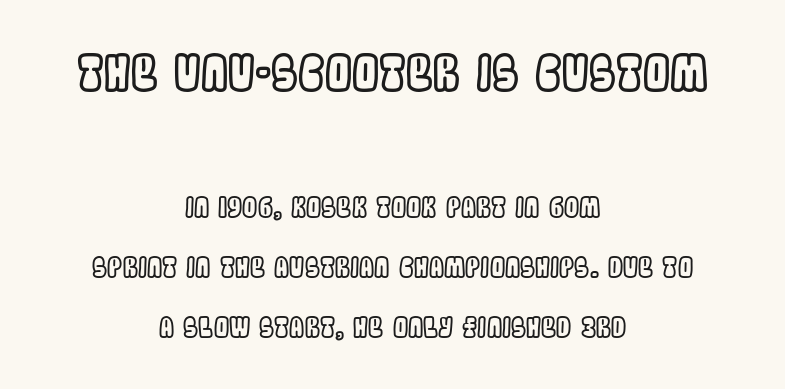
Q: Is the text italic (slanted)? A: No, it is upright.
Q: Is the text underlined? A: No.
Q: How is the paragraph aligned? A: Centered.
Q: Is the spacing between letters normal or unusually wide? A: Normal.
Q: Is the spacing between lines tight, normal or loose? A: Loose.
Q: Which block of text is set in a larger size, the first (top) or the second (bottom)? A: The first (top) one.
Q: Width (condensed, normal, or wide)? A: Condensed.
Q: x-height? A: Large.
Q: Monospaced? A: No.
